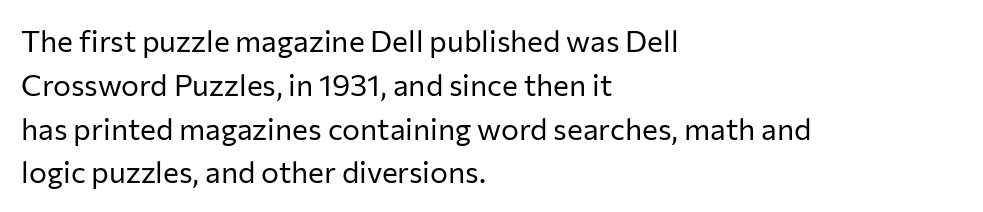
The lines are quadded left. The letters advance in unequal steps, a hallmark of proportional type. Tracking value appears to be zero — textbook default spacing. Compared with a typical body face, this is equally light or lighter still. Tall strokes in this sample are plumb rather than angled.
